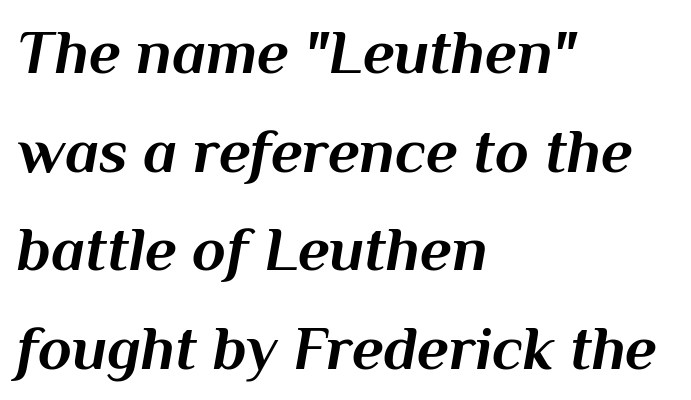
Q: Is the text bold? A: Yes.
Q: Is the text italic (slanted)? A: Yes, it leans right by about 10 degrees.
Q: Is the text underlined? A: No.
Q: How is the paragraph aligned? A: Left-aligned.
Q: Is the spacing between letters normal or unusually wide? A: Normal.
Q: Is the spacing between lines tight, normal or loose? A: Normal.
Q: Width (condensed, normal, or wide)? A: Normal.
Q: Stroke contrast? A: Medium.
Q: x-height? A: Medium.
Q: Monospaced? A: No.
